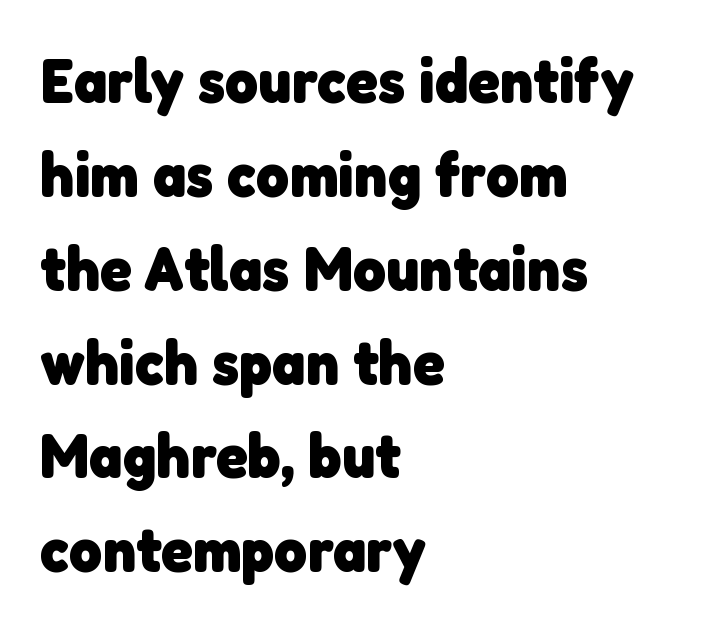
The image shows 63 px heavy sans-serif type; set left-aligned, normal line spacing (1.49x), normal letter spacing, not underlined; low stroke contrast and a medium x-height.
